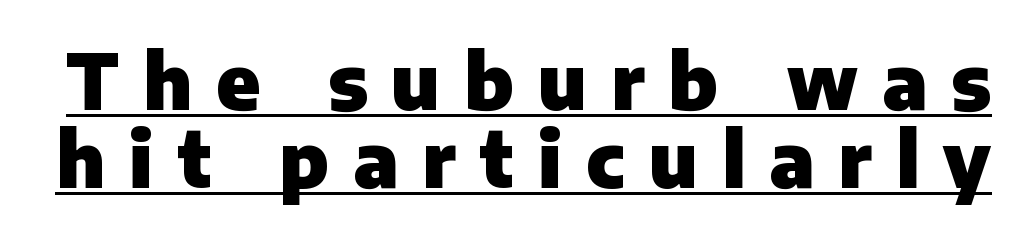
I'd call this a sans setting — the letters go barefoot. Typesetter's note: full bold, strokes at maximum text heaviness. Italic? Not at all — the glyphs are vertical. How would I describe the line gaps? Narrow and economical. Character widths vary here, with narrow letters taking less room than wide ones. This rendering widens character spacing well past its baseline value.
